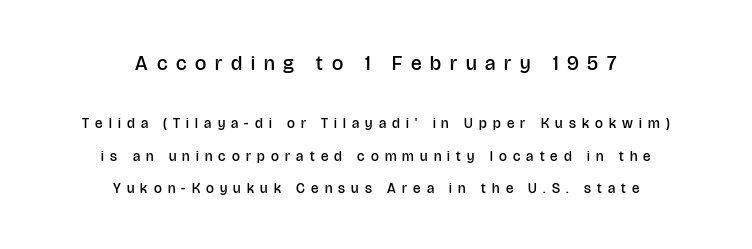
{"italic": "no", "bold": "semi", "underline": "no", "align": "center", "line_spacing": "loose", "line_spacing_ratio": 2.34, "letter_spacing": "wide", "letter_spacing_em": 0.44, "larger_block": "first", "size_ratio": 1.43, "glyph_px": 20}
